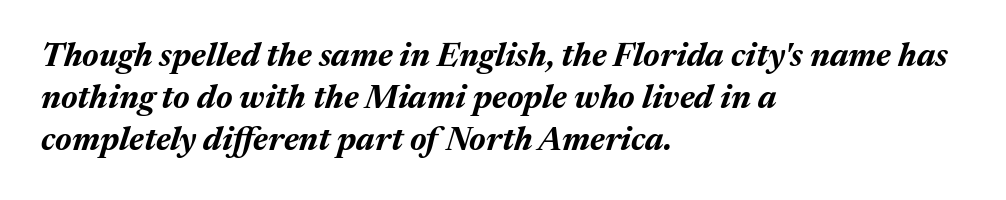
The image shows 33 px bold type, italic (leaning right); set left-aligned, normal line spacing (1.27x), normal letter spacing, not underlined; medium stroke contrast and a medium x-height.
